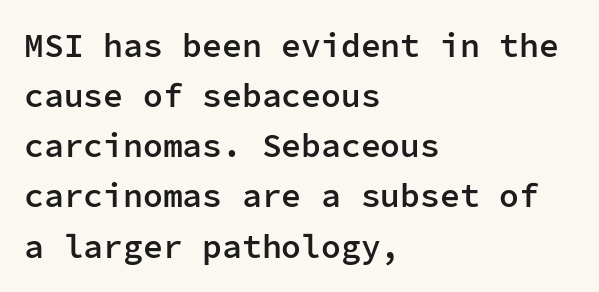
Q: Is the text bold? A: Semi-bold.
Q: Is the text italic (slanted)? A: No, it is upright.
Q: Is the typeface a serif or a sans-serif typeface? A: Sans-serif.
Q: Is the text underlined? A: No.
Q: How is the paragraph aligned? A: Left-aligned.
Q: Is the spacing between letters normal or unusually wide? A: Normal.
Q: Is the spacing between lines tight, normal or loose? A: Normal.
Q: Width (condensed, normal, or wide)? A: Normal.
Q: Stroke contrast? A: Low.
Q: x-height? A: Medium.
Q: Monospaced? A: Yes.
